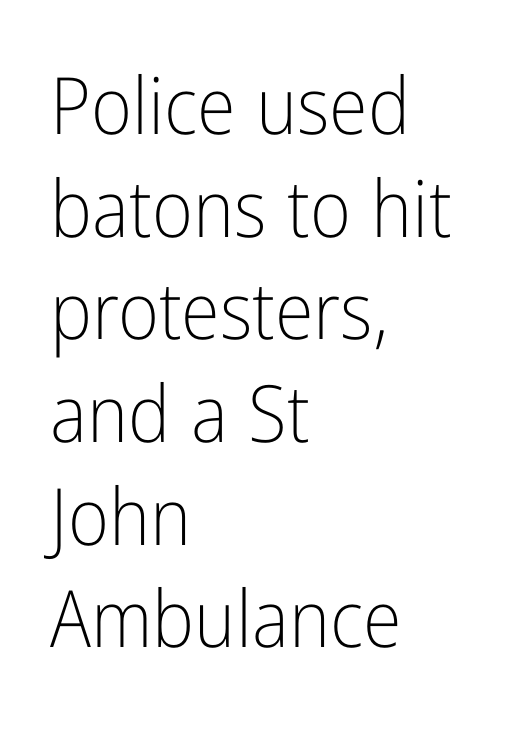
Each letter keeps its own natural width here, so spacing adapts to shape. Lines of text with bare space underneath. This sample keeps an unexceptional amount of space between lines. Tracking here is standard; glyphs follow each other at the usual distance. A classic flush-left, rag-right setting is used for this passage.
